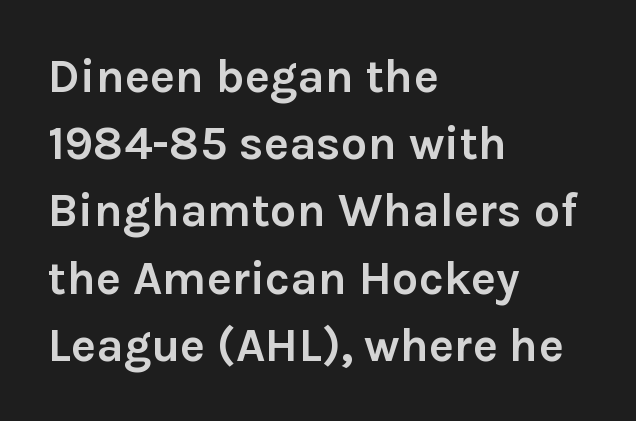
Q: Is the text bold? A: Yes.
Q: Is the text italic (slanted)? A: No, it is upright.
Q: Is the typeface a serif or a sans-serif typeface? A: Sans-serif.
Q: Is the text underlined? A: No.
Q: How is the paragraph aligned? A: Left-aligned.
Q: Is the spacing between letters normal or unusually wide? A: Normal.
Q: Is the spacing between lines tight, normal or loose? A: Normal.
Q: Width (condensed, normal, or wide)? A: Normal.
Q: Stroke contrast? A: Low.
Q: x-height? A: Medium.
Q: Monospaced? A: No.
